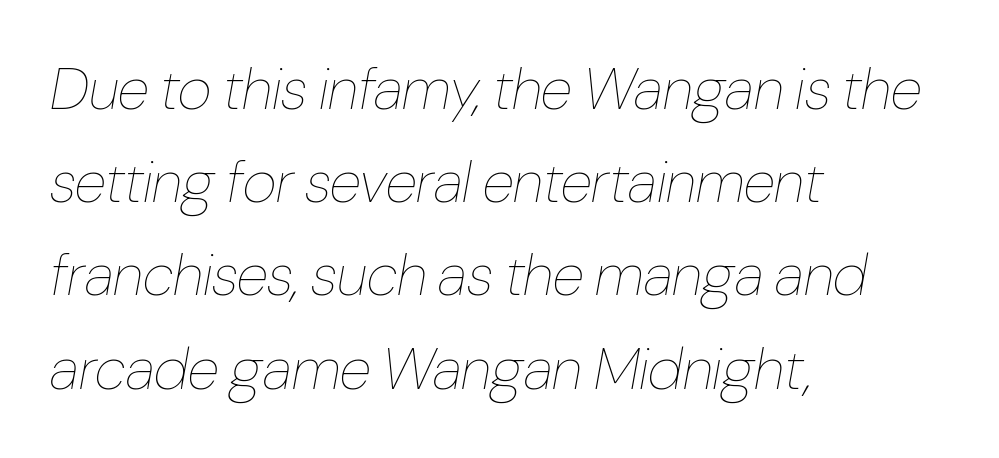
How would I describe the line gaps? Plain and ordinary. Nothing unusual about the tracking: characters are spaced as the font intends. Looks like regular typesetting: each glyph gets only the width it needs. The lines in this sample share a left origin and differ only in where they stop. This is not heavy type; no bold has been used.
